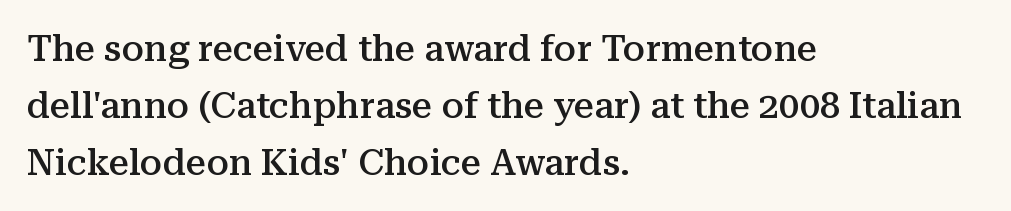
{"serif": "yes", "italic": "no", "bold": "semi", "weight": "semibold", "width": "normal", "stroke_contrast": "medium", "x_height": "medium", "monospaced": "no", "underline": "no", "align": "left", "line_spacing": "normal", "line_spacing_ratio": 1.58, "letter_spacing": "normal", "letter_spacing_em": 0.0, "glyph_px": 36}
